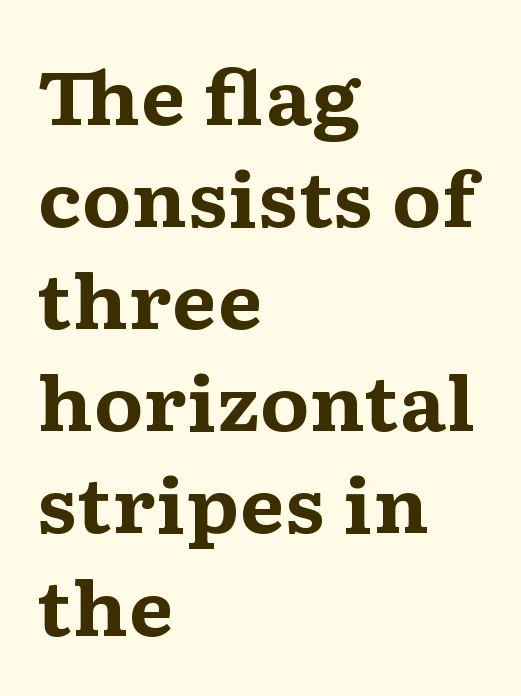
{"serif": "yes", "italic": "no", "bold": "yes", "weight": "bold", "width": "wide", "stroke_contrast": "medium", "x_height": "medium", "monospaced": "no", "underline": "no", "align": "left", "line_spacing": "normal", "line_spacing_ratio": 1.38, "letter_spacing": "normal", "letter_spacing_em": 0.0, "glyph_px": 74}
